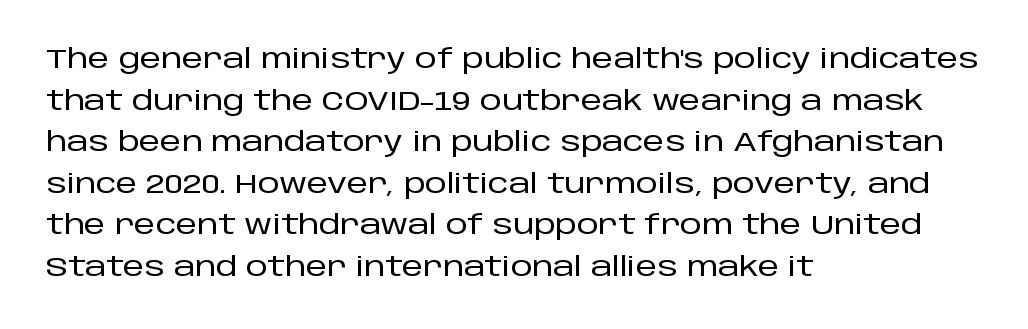
Q: Is the text italic (slanted)? A: No, it is upright.
Q: Is the text underlined? A: No.
Q: How is the paragraph aligned? A: Left-aligned.
Q: Is the spacing between letters normal or unusually wide? A: Normal.
Q: Is the spacing between lines tight, normal or loose? A: Normal.
